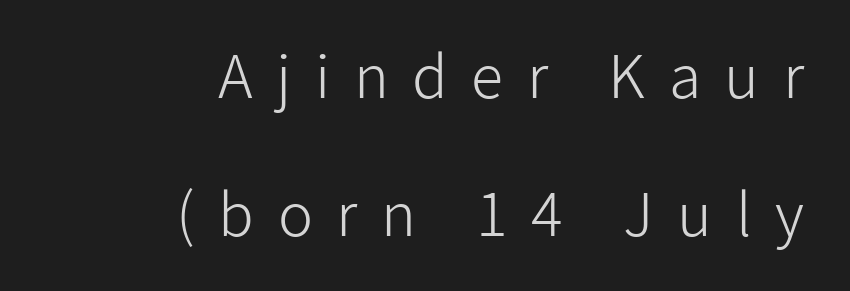
The face used here is proportionally spaced, like ordinary book or web type. Glyph-to-glyph distance is far greater than everyday printed text. The font family rendered here belongs to the sans-serif group. These lines stack with their right ends in a neat column. Ordinary non-slanted type is in use.
